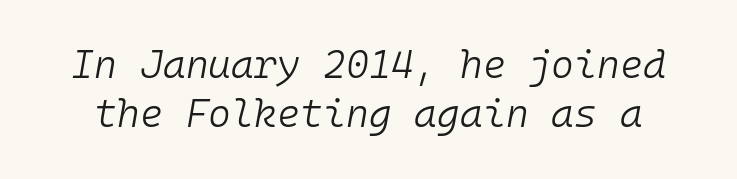
{"italic": "yes", "lean": "right", "slant_degrees": 10, "bold": "no", "weight": "light", "width": "normal", "stroke_contrast": "low", "x_height": "medium", "monospaced": "yes", "underline": "no", "line_spacing": "normal", "line_spacing_ratio": 1.26, "letter_spacing": "normal", "letter_spacing_em": 0.0, "glyph_px": 39}
